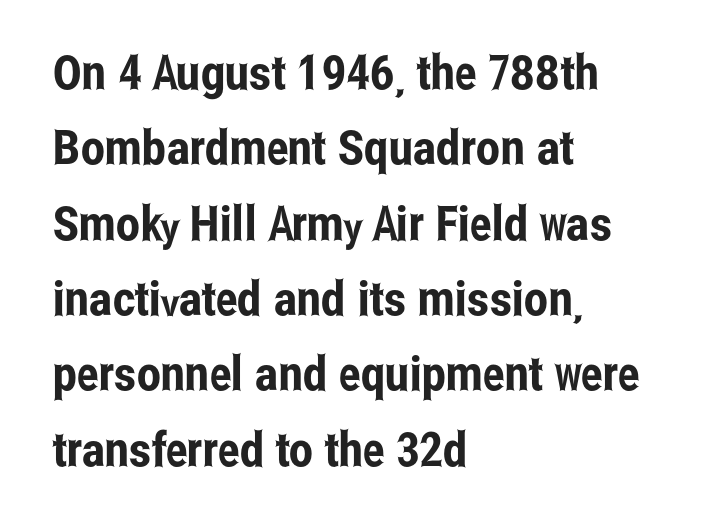
{"serif": "no", "italic": "no", "width": "condensed", "stroke_contrast": "low", "x_height": "medium", "monospaced": "no", "underline": "no", "align": "left", "line_spacing": "normal", "line_spacing_ratio": 1.57, "letter_spacing": "normal", "letter_spacing_em": 0.0, "glyph_px": 48}
